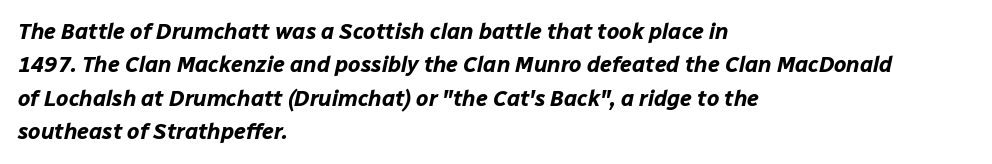
The lines sit at an ordinary, default distance from one another. The letters are bold, with thick, heavy strokes. The rag falls on the right side of this text block. Nothing unusual about the tracking: characters are spaced as the font intends. Rule under the text: the space is simply empty. The text carries the slant typical of an italic or oblique font.
